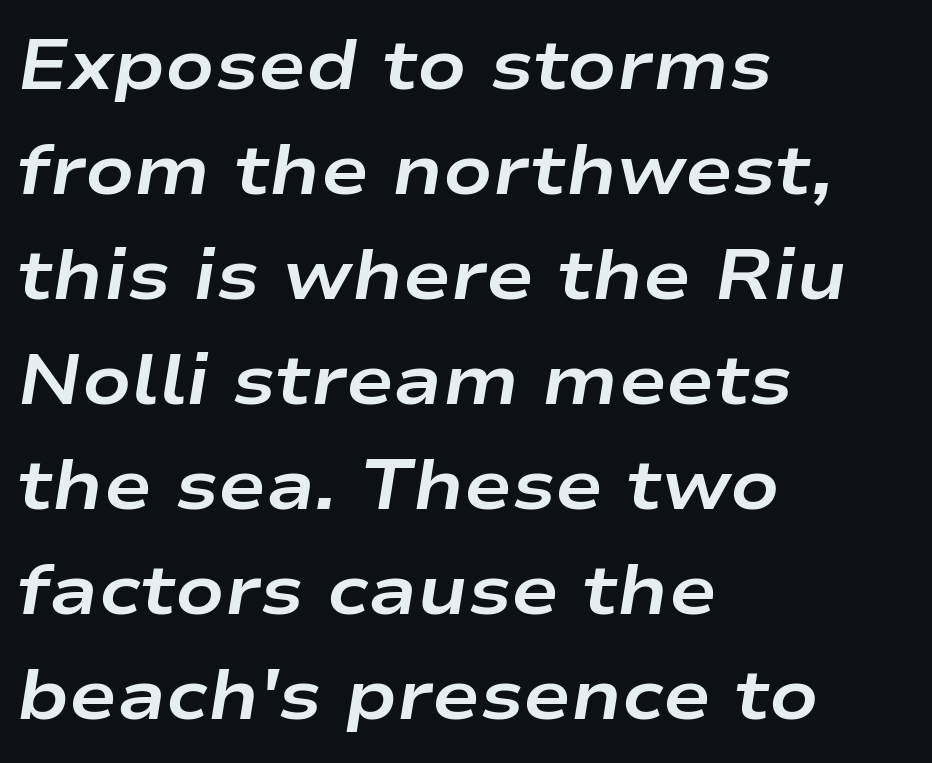
The image shows 71 px bold, wide type, italic (leaning right); set left-aligned, normal line spacing (1.48x), normal letter spacing, not underlined; low stroke contrast and a medium x-height.
